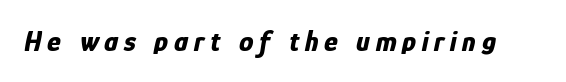
{"italic": "yes", "lean": "right", "slant_degrees": 12, "bold": "yes", "weight": "bold", "width": "condensed", "stroke_contrast": "low", "x_height": "medium", "monospaced": "no", "underline": "no", "letter_spacing": "wide", "letter_spacing_em": 0.2, "glyph_px": 29}
